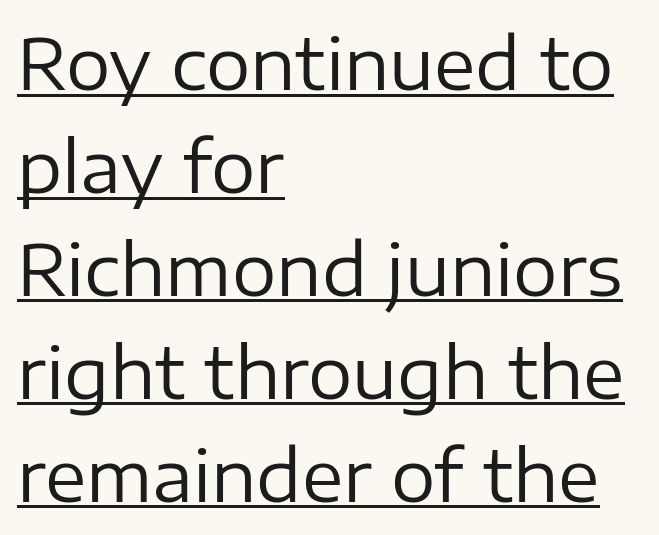
{"serif": "no", "italic": "no", "bold": "no", "weight": "regular", "width": "normal", "stroke_contrast": "low", "x_height": "medium", "monospaced": "no", "underline": "yes", "align": "left", "line_spacing": "normal", "line_spacing_ratio": 1.47, "letter_spacing": "normal", "letter_spacing_em": 0.0, "glyph_px": 70}
